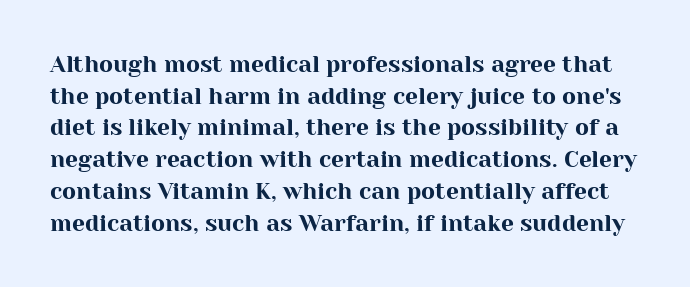
{"italic": "no", "underline": "no", "line_spacing": "normal", "line_spacing_ratio": 1.38, "letter_spacing": "normal", "letter_spacing_em": 0.0, "glyph_px": 23}
